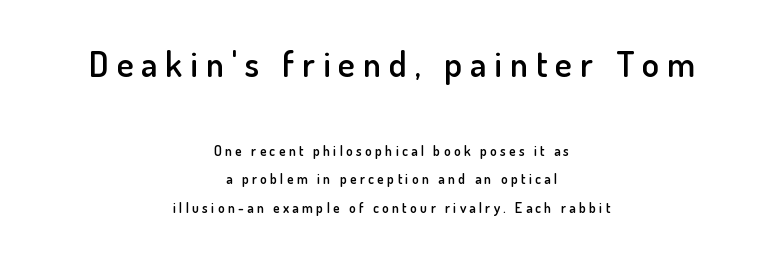
{"serif": "no", "italic": "no", "bold": "semi", "weight": "semibold", "width": "normal", "stroke_contrast": "low", "x_height": "small", "monospaced": "no", "underline": "no", "align": "center", "line_spacing": "loose", "line_spacing_ratio": 2.05, "letter_spacing": "wide", "letter_spacing_em": 0.23, "larger_block": "first", "size_ratio": 2.5, "glyph_px": 35}
